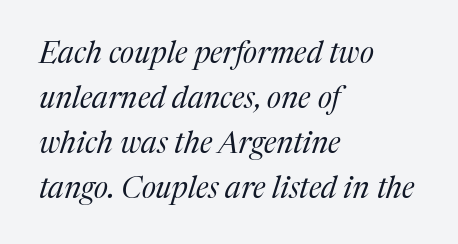
{"serif": "yes", "italic": "yes", "lean": "right", "slant_degrees": 17, "bold": "no", "weight": "regular", "width": "normal", "stroke_contrast": "medium", "x_height": "medium", "monospaced": "no", "underline": "no", "align": "left", "line_spacing": "normal", "line_spacing_ratio": 1.5, "letter_spacing": "normal", "letter_spacing_em": 0.0, "glyph_px": 30}
